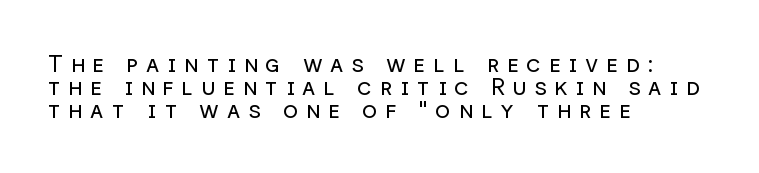
Q: Is the text bold? A: No.
Q: Is the text italic (slanted)? A: No, it is upright.
Q: Is the text underlined? A: No.
Q: How is the paragraph aligned? A: Left-aligned.
Q: Is the spacing between letters normal or unusually wide? A: Unusually wide.
Q: Is the spacing between lines tight, normal or loose? A: Tight.
